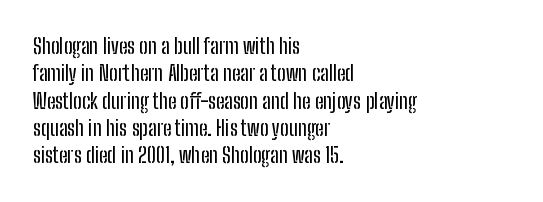
{"italic": "no", "underline": "no", "align": "left", "line_spacing": "normal", "line_spacing_ratio": 1.3, "letter_spacing": "normal", "letter_spacing_em": 0.0, "glyph_px": 21}
